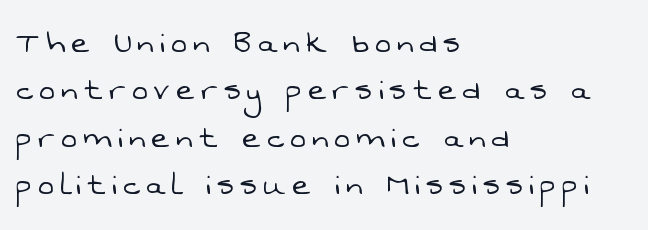
{"serif": "no", "bold": "no", "weight": "light", "width": "normal", "stroke_contrast": "low", "x_height": "medium", "monospaced": "no", "underline": "no", "align": "left", "line_spacing": "normal", "line_spacing_ratio": 1.28, "glyph_px": 37}
